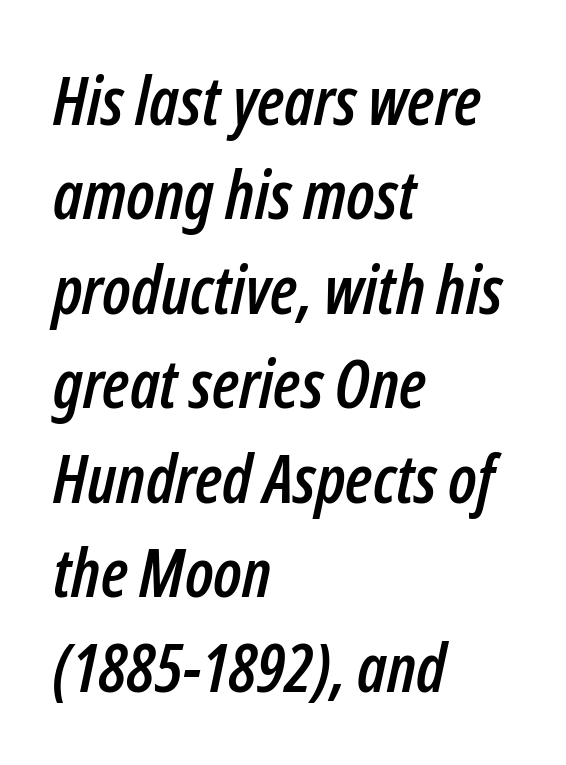
Q: Is the text italic (slanted)? A: Yes, it leans right by about 12 degrees.
Q: Is the text underlined? A: No.
Q: How is the paragraph aligned? A: Left-aligned.
Q: Is the spacing between letters normal or unusually wide? A: Normal.
Q: Is the spacing between lines tight, normal or loose? A: Normal.
Q: Width (condensed, normal, or wide)? A: Condensed.
Q: Stroke contrast? A: Low.
Q: x-height? A: Medium.
Q: Monospaced? A: No.
